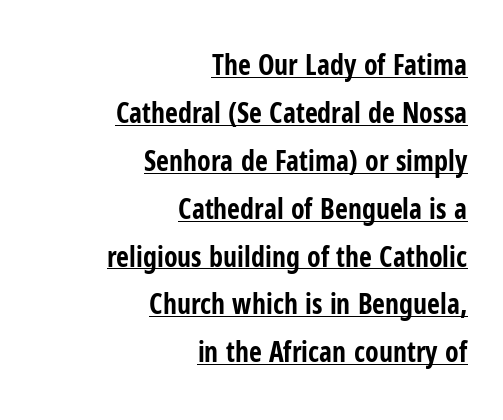
The image shows 28 px bold, condensed sans-serif type, upright; set right-aligned, line spacing 1.71x, normal letter spacing, underlined; low stroke contrast and a medium x-height.
